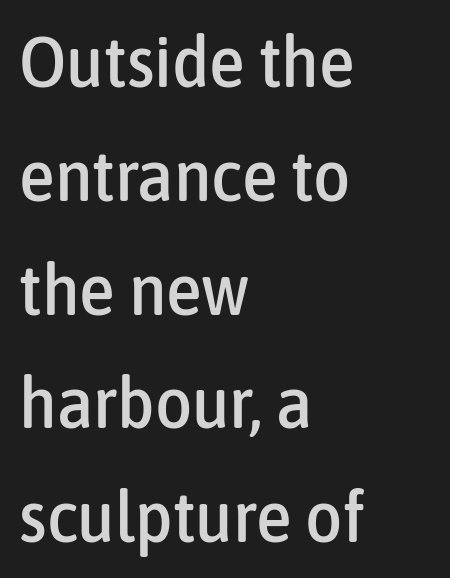
{"serif": "no", "italic": "no", "width": "condensed", "stroke_contrast": "low", "x_height": "medium", "monospaced": "no", "underline": "no", "align": "left", "line_spacing": "normal", "line_spacing_ratio": 1.58, "letter_spacing": "normal", "letter_spacing_em": 0.0, "glyph_px": 72}
